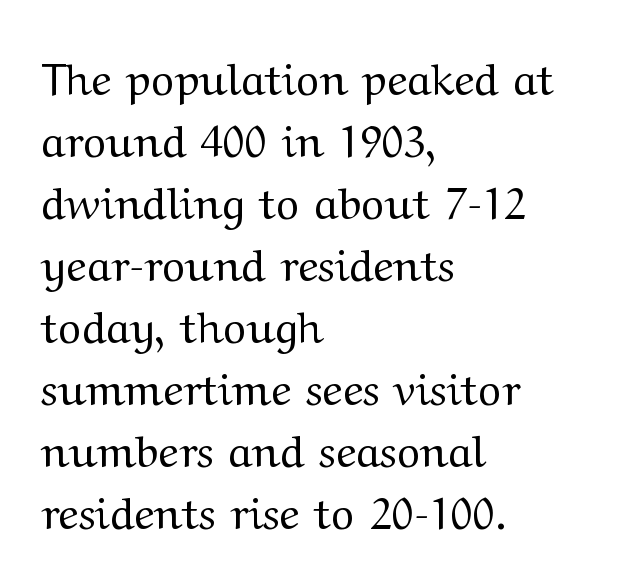
Posture: vertical. Is there much room between lines? A standard amount, neither cramped nor airy. Here the designer chose a conventional face with non-uniform glyph widths. Is this a heavy cut? Hardly; it is regular or lighter. The font family rendered here belongs to the serif group. All the whitespace from short lines collects on the right.
